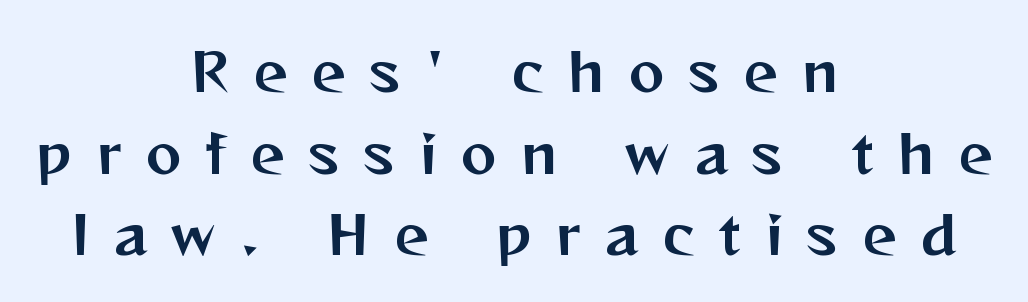
The image shows 53 px sans-serif type, upright; set centered, normal line spacing (1.54x), unusually wide letter spacing (+0.47 em), not underlined; medium stroke contrast and a medium x-height.
